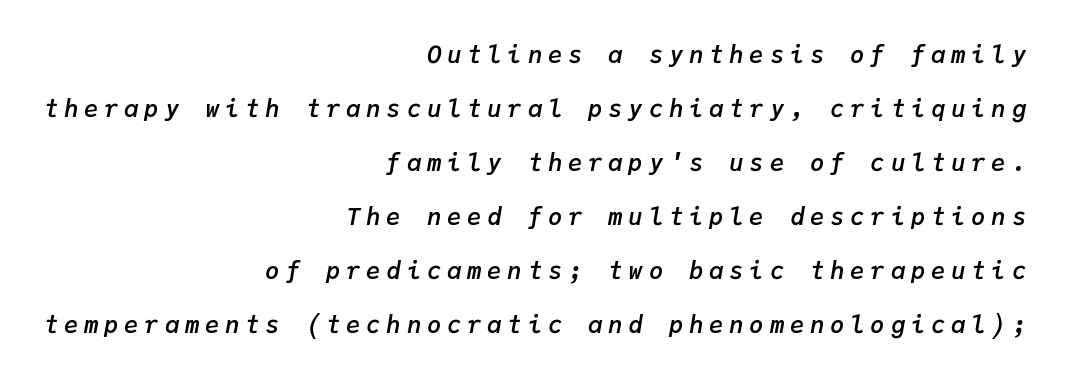
Q: Is the text bold? A: Semi-bold.
Q: Is the text italic (slanted)? A: Yes, it leans right by about 9 degrees.
Q: Is the text underlined? A: No.
Q: How is the paragraph aligned? A: Right-aligned.
Q: Is the spacing between letters normal or unusually wide? A: Unusually wide.
Q: Is the spacing between lines tight, normal or loose? A: Loose.
